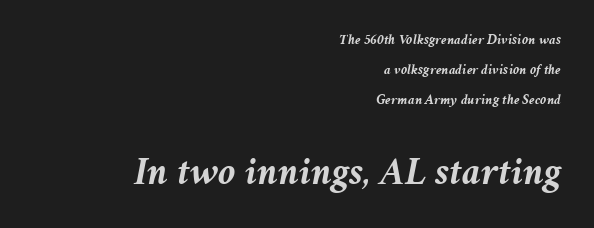
The image shows 39 px semibold type, italic (leaning right); set right-aligned, loose line spacing (2.16x), normal letter spacing, not underlined; the second (bottom) block is 2.79x larger; medium stroke contrast and a medium x-height.
